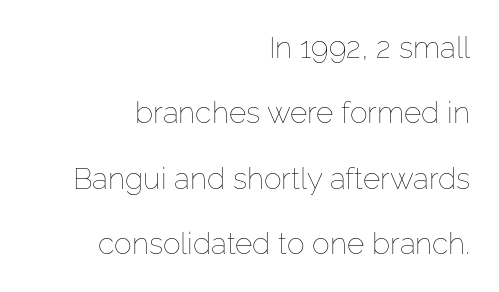
{"italic": "no", "bold": "no", "weight": "thin", "width": "normal", "stroke_contrast": "low", "x_height": "medium", "monospaced": "no", "underline": "no", "align": "right", "line_spacing": "loose", "line_spacing_ratio": 2.18, "letter_spacing": "normal", "letter_spacing_em": 0.0, "glyph_px": 30}
